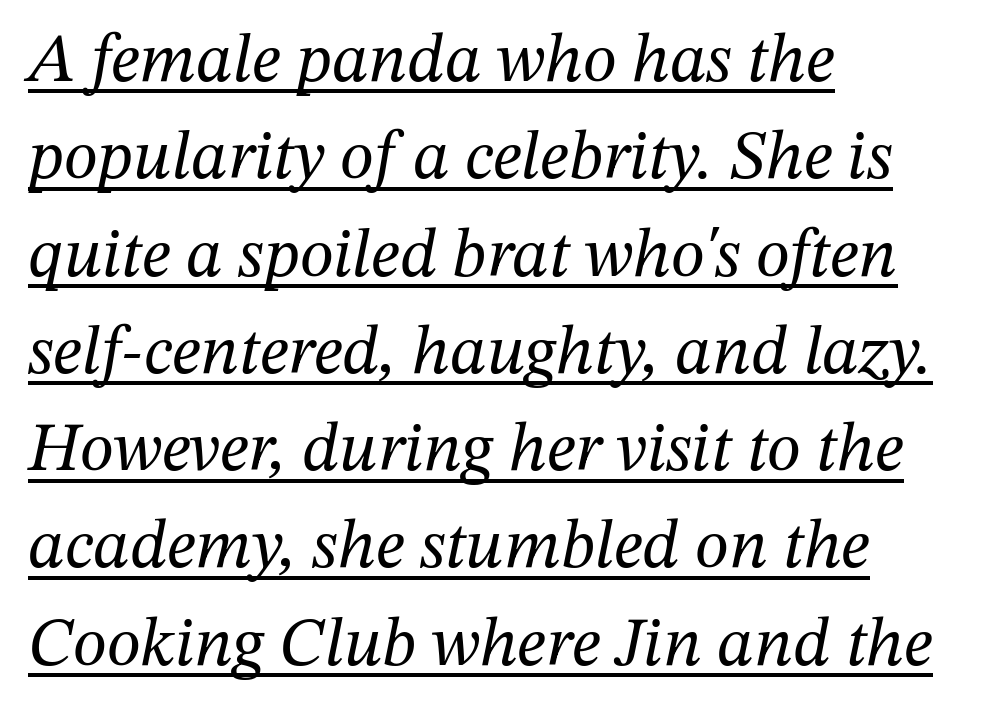
The lines sit at an ordinary, default distance from one another. The horizontal fit of the characters is conventional and even. You could not count columns in this text — the font is proportionally spaced. This rendering employs a face with finishing strokes, i.e., a serif. The weight would be labelled regular, book, light, or lighter still. Quick note: underline on.
